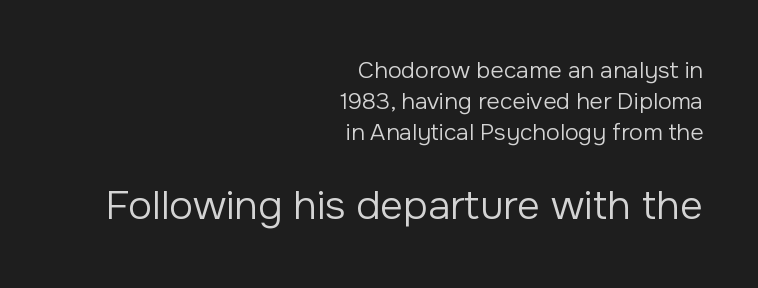
Q: Is the text bold? A: No.
Q: Is the text italic (slanted)? A: No, it is upright.
Q: Is the typeface a serif or a sans-serif typeface? A: Sans-serif.
Q: Is the text underlined? A: No.
Q: How is the paragraph aligned? A: Right-aligned.
Q: Is the spacing between letters normal or unusually wide? A: Normal.
Q: Is the spacing between lines tight, normal or loose? A: Normal.
Q: Which block of text is set in a larger size, the first (top) or the second (bottom)? A: The second (bottom) one.
Q: Width (condensed, normal, or wide)? A: Normal.
Q: Stroke contrast? A: Low.
Q: x-height? A: Medium.
Q: Monospaced? A: No.
